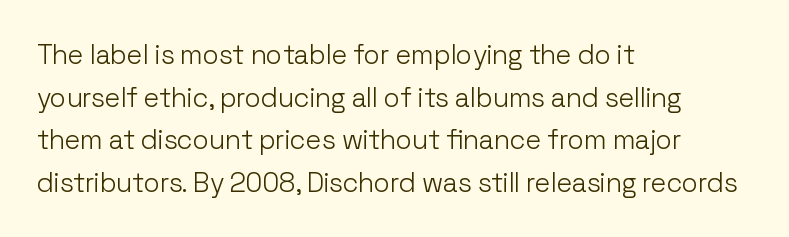
The ragged edge is on the right, which tells us the setting is flush left. Vertical strokes here are truly vertical. Heaviness? Minimal to ordinary, like unemphasized prose. Lines of text with bare space underneath.
